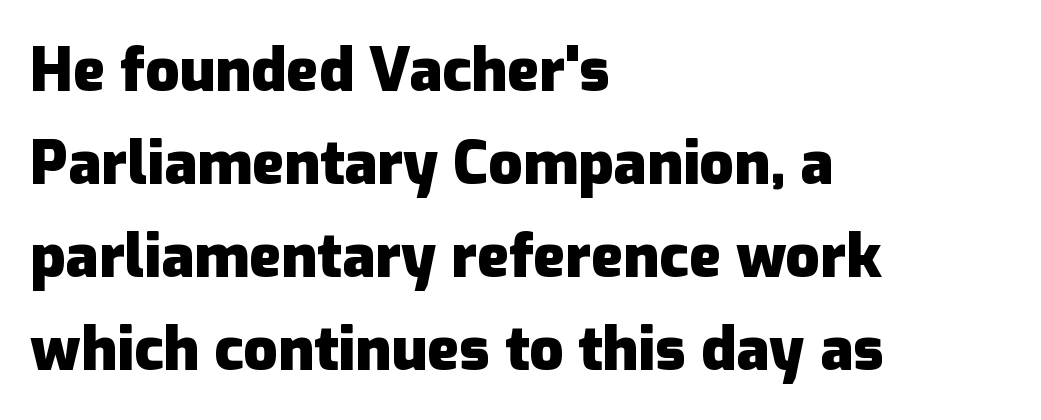
{"serif": "no", "italic": "no", "bold": "yes", "weight": "heavy", "width": "normal", "stroke_contrast": "low", "x_height": "medium", "monospaced": "no", "underline": "no", "align": "left", "line_spacing": "normal", "line_spacing_ratio": 1.55, "letter_spacing": "normal", "letter_spacing_em": 0.0, "glyph_px": 60}
